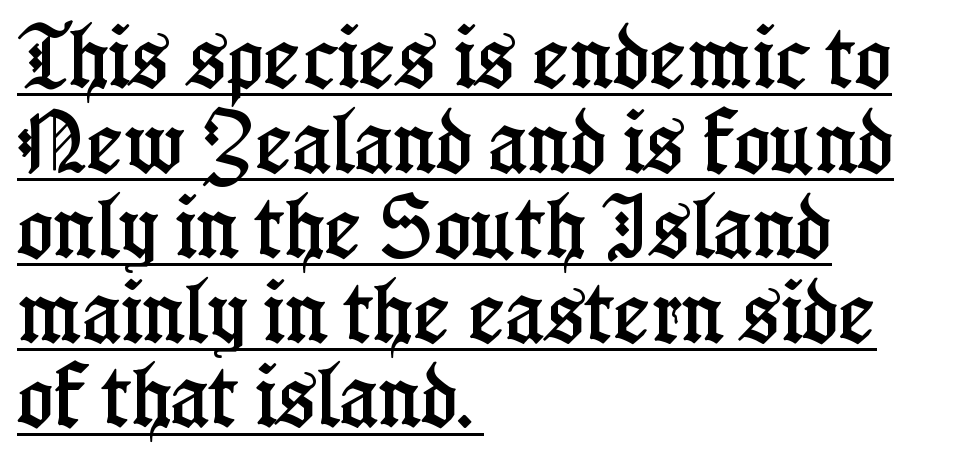
Q: Is the text italic (slanted)? A: No, it is upright.
Q: Is the typeface a serif or a sans-serif typeface? A: Serif.
Q: Is the text underlined? A: Yes.
Q: How is the paragraph aligned? A: Left-aligned.
Q: Is the spacing between letters normal or unusually wide? A: Normal.
Q: Width (condensed, normal, or wide)? A: Condensed.
Q: Stroke contrast? A: Low.
Q: x-height? A: Medium.
Q: Monospaced? A: No.
